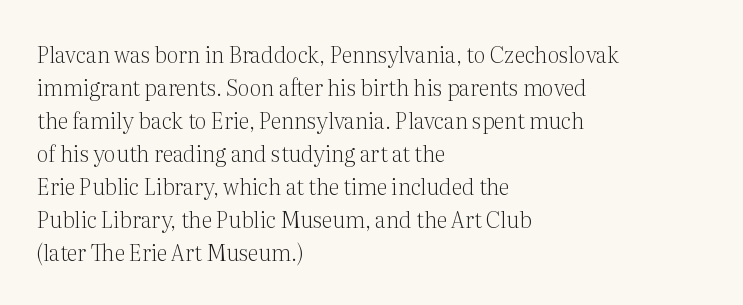
{"italic": "no", "bold": "no", "underline": "no", "align": "left", "line_spacing": "normal", "line_spacing_ratio": 1.5, "letter_spacing": "normal", "letter_spacing_em": 0.0, "glyph_px": 22}
